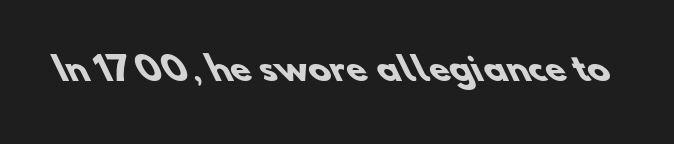
The image shows 33 px heavy sans-serif type; set normal letter spacing, not underlined; low stroke contrast and a small x-height.
